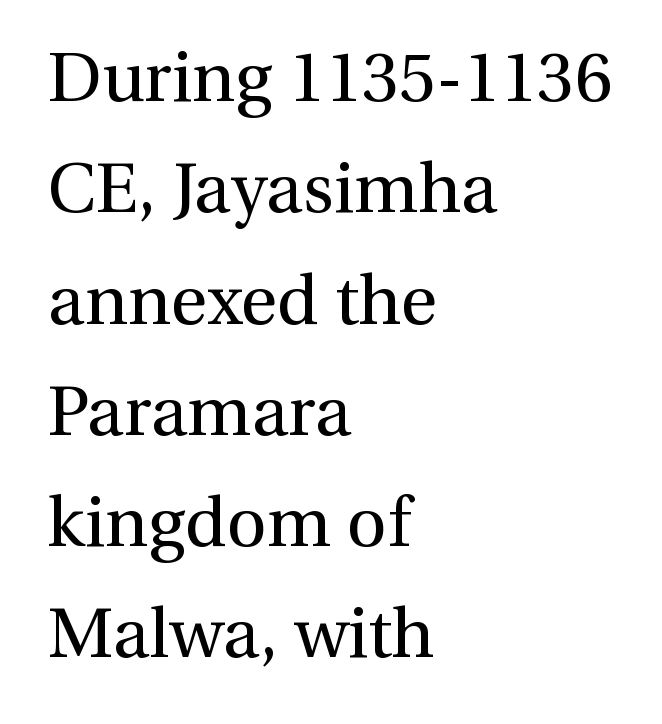
The axis of the letterforms is exactly vertical. Rule under the text: the space is simply empty. Leading matches the norm, producing a regular column. The letters sit at their default tracking, neither squeezed nor spread. The rendering anchors every line to the left-hand side. Regarding serifs, this sample has them.
